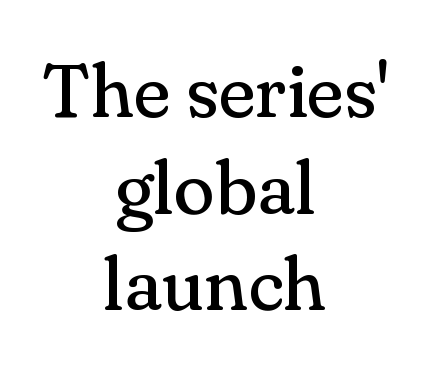
Short and long lines alike share a common midpoint. Whoever set this chose a conventional vertical rhythm. The letterforms sit at book weight or below. These lines are rendered in a variable-pitch font.
